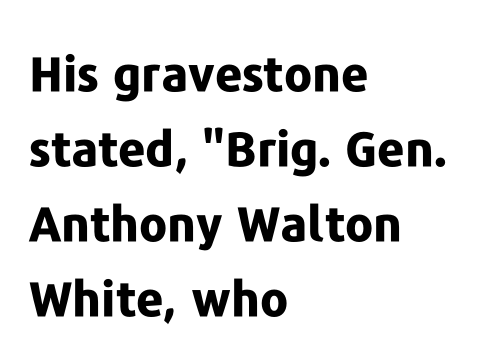
The image shows 48 px bold sans-serif type, upright; set left-aligned, normal line spacing (1.56x), normal letter spacing, not underlined; low stroke contrast and a medium x-height.
